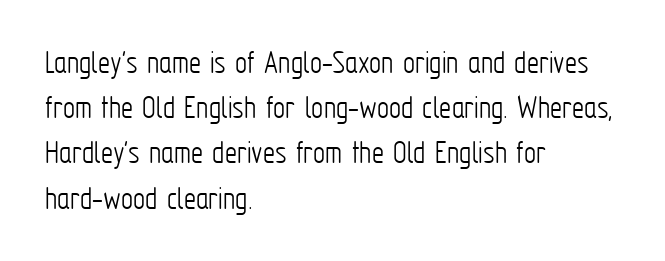
{"serif": "no", "italic": "no", "bold": "no", "weight": "light", "width": "condensed", "stroke_contrast": "low", "x_height": "medium", "monospaced": "no", "underline": "no", "align": "left", "line_spacing": "normal", "line_spacing_ratio": 1.33, "letter_spacing": "normal", "letter_spacing_em": 0.0, "glyph_px": 34}
